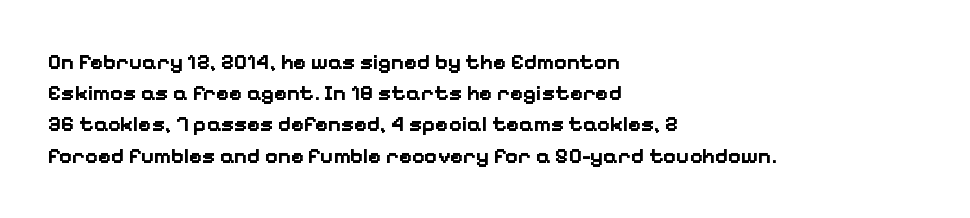
{"italic": "no", "bold": "yes", "underline": "no", "align": "left", "line_spacing": "normal", "line_spacing_ratio": 1.42, "letter_spacing": "normal", "letter_spacing_em": 0.0, "glyph_px": 22}
